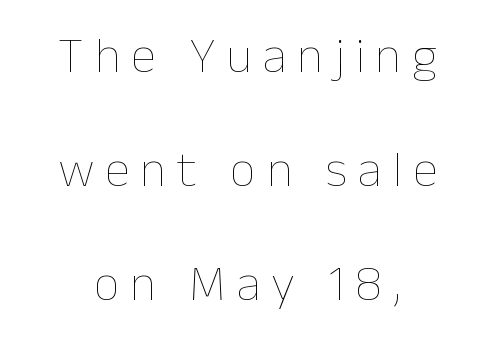
Short note: letters widely spaced. In terms of leading, this rendering errs on the spacious side. The strokes carry an ordinary text weight at most. Honestly, there is no underline to notice here at all. Visually the block forms a symmetrical silhouette, jagged on both flanks.
